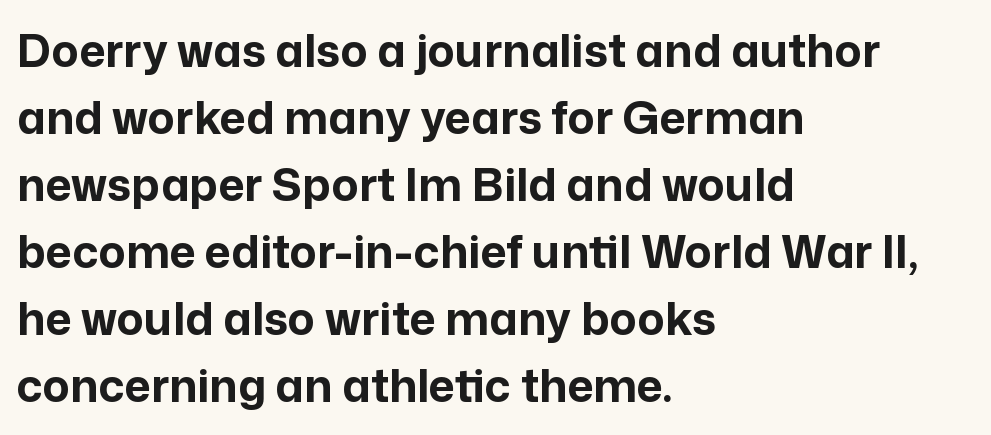
The face used here is proportionally spaced, like ordinary book or web type. Italic? Not at all — the glyphs are vertical. Alignment: flush left. In terms of letterform style, serifs are entirely absent. Look at the stroke-to-counter ratio: heavy, a bold. Vertical spacing — default.
